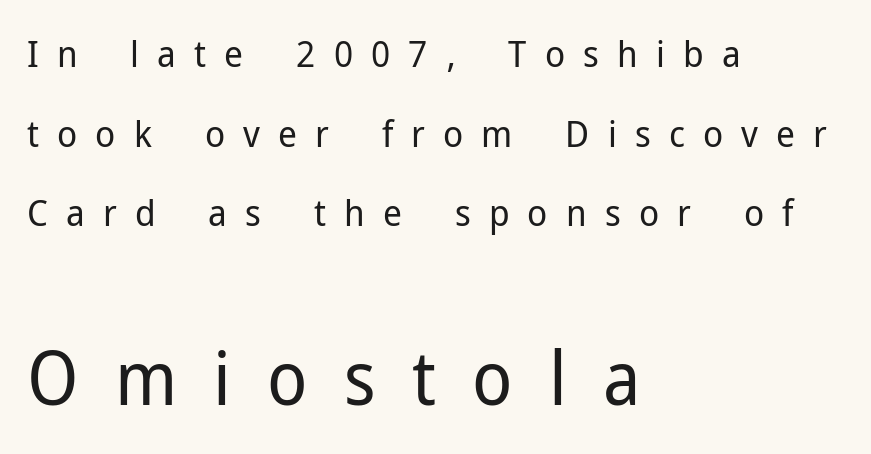
The passage shown stacks its lines with a broad gap. Weight class: somewhere from thin through regular. Here the designer chose a conventional face with non-uniform glyph widths. The typeface chosen for these lines omits serifs. The glyphs are unaccompanied by any horizontal stroke below them.
